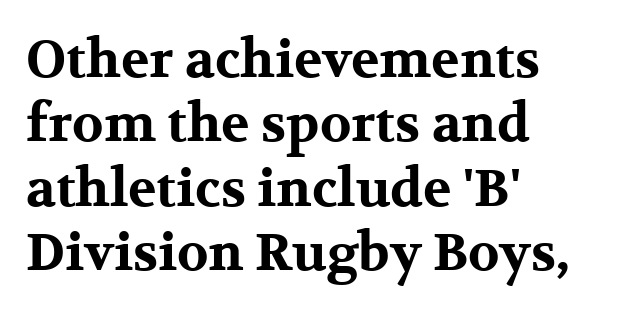
How heavy is the stroke? Heavy — this is a bold. Just letters on the line, the space beneath them empty. You could not count columns in this text — the font is proportionally spaced. Is the letter spacing exaggerated? No — it looks like the ordinary default. The typography opts for an upright posture over an oblique one. A classic flush-left, rag-right setting is used for this passage.
